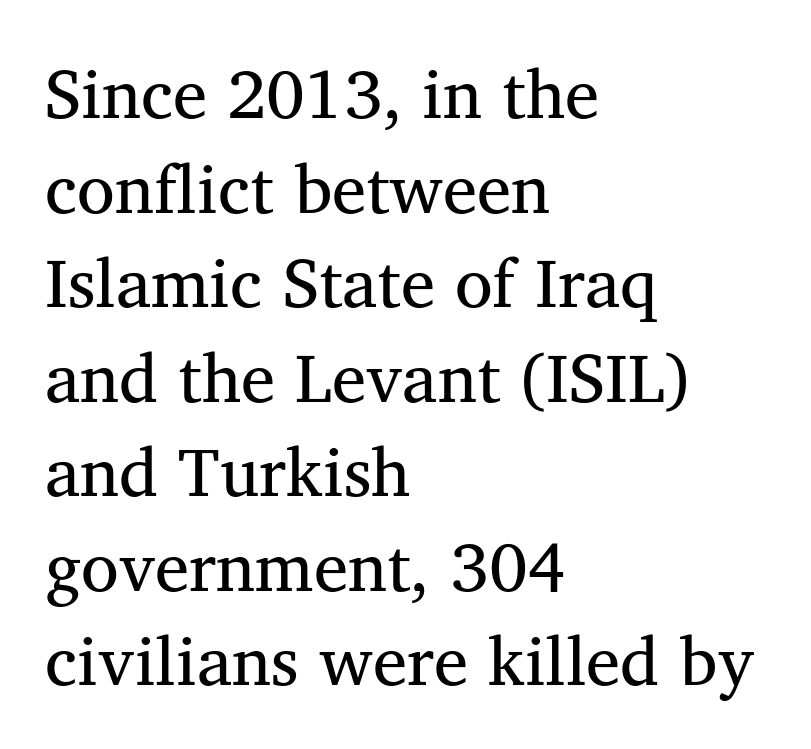
Q: Is the text bold? A: No.
Q: Is the text italic (slanted)? A: No, it is upright.
Q: Is the typeface a serif or a sans-serif typeface? A: Serif.
Q: Is the text underlined? A: No.
Q: How is the paragraph aligned? A: Left-aligned.
Q: Is the spacing between letters normal or unusually wide? A: Normal.
Q: Is the spacing between lines tight, normal or loose? A: Normal.
Q: Width (condensed, normal, or wide)? A: Normal.
Q: Stroke contrast? A: Medium.
Q: x-height? A: Medium.
Q: Monospaced? A: No.
